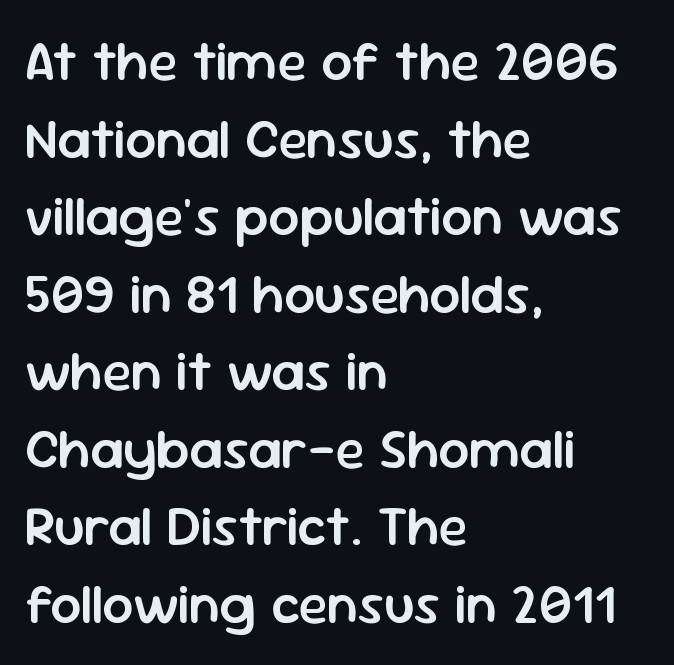
The image shows 55 px semibold sans-serif type, upright; set left-aligned, normal line spacing (1.41x), normal letter spacing, not underlined; low stroke contrast and a medium x-height.
